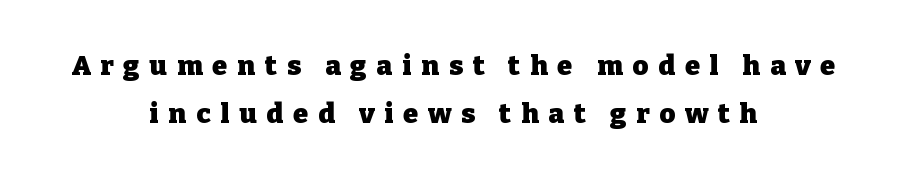
The image shows 27 px bold type, upright; set centered, line spacing 1.79x, unusually wide letter spacing (+0.37 em), not underlined.
